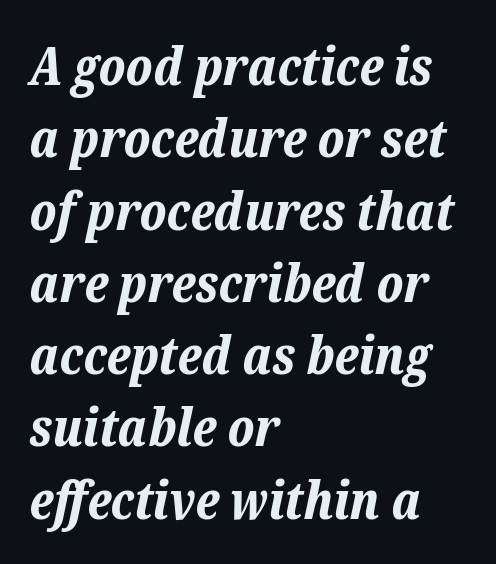
Q: Is the text bold? A: Yes.
Q: Is the text italic (slanted)? A: Yes, it leans right by about 12 degrees.
Q: Is the text underlined? A: No.
Q: How is the paragraph aligned? A: Left-aligned.
Q: Is the spacing between letters normal or unusually wide? A: Normal.
Q: Is the spacing between lines tight, normal or loose? A: Normal.
Q: Width (condensed, normal, or wide)? A: Normal.
Q: Stroke contrast? A: Low.
Q: x-height? A: Medium.
Q: Monospaced? A: No.
